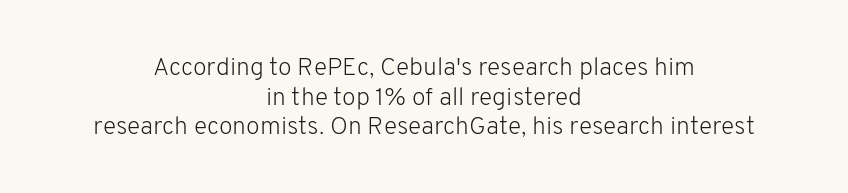
The image shows 25 px text type, upright; set centered, line spacing 1.19x, normal letter spacing, not underlined.
